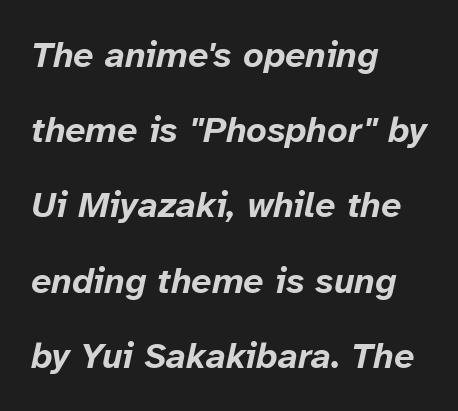
The image shows 36 px bold type, italic (leaning right); set left-aligned, loose line spacing (2.09x), normal letter spacing, not underlined; low stroke contrast and a medium x-height.
